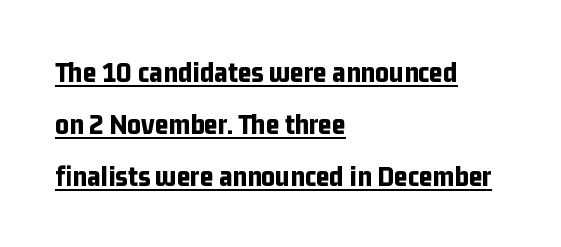
Q: Is the text bold? A: Yes.
Q: Is the text italic (slanted)? A: No, it is upright.
Q: Is the typeface a serif or a sans-serif typeface? A: Sans-serif.
Q: Is the text underlined? A: Yes.
Q: How is the paragraph aligned? A: Left-aligned.
Q: Is the spacing between letters normal or unusually wide? A: Normal.
Q: Width (condensed, normal, or wide)? A: Condensed.
Q: Stroke contrast? A: Low.
Q: x-height? A: Medium.
Q: Monospaced? A: No.
